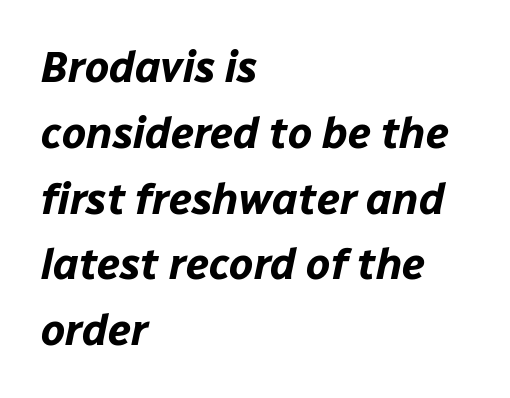
The image shows 43 px bold type, italic (leaning right); set left-aligned, normal line spacing (1.53x), normal letter spacing, not underlined; low stroke contrast and a medium x-height.
